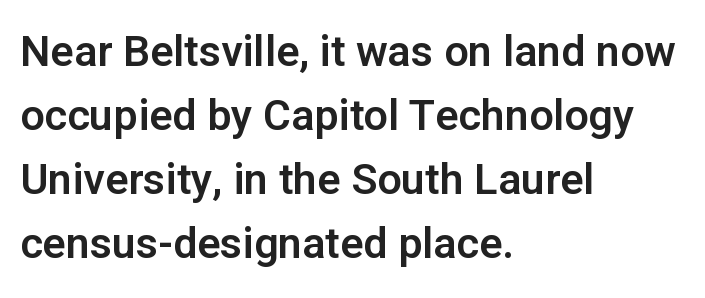
The image shows 43 px sans-serif type, upright; set left-aligned, normal line spacing (1.49x), normal letter spacing, not underlined; low stroke contrast and a medium x-height.
